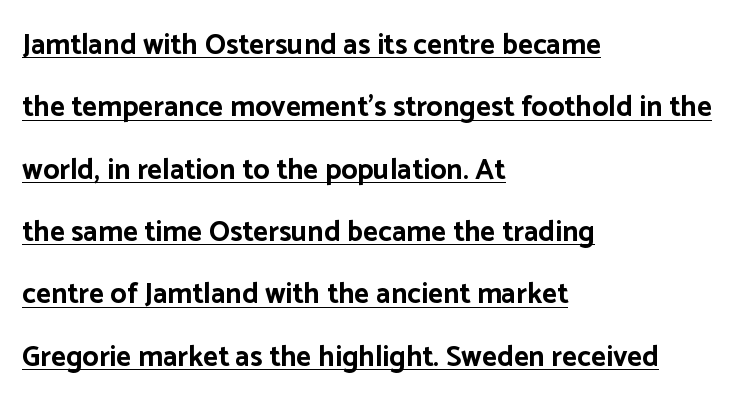
The letters stand upright; this is a roman face. The designer dialed line spacing up above the default. Note the varied advance widths — an 'i' is clearly narrower than an 'm'. The glyphs have the mass of a bold cut.
